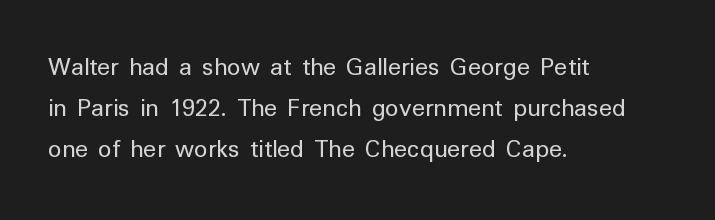
{"italic": "no", "bold": "no", "underline": "no", "align": "left", "line_spacing": "normal", "line_spacing_ratio": 1.52, "letter_spacing": "normal", "letter_spacing_em": 0.0, "glyph_px": 27}
